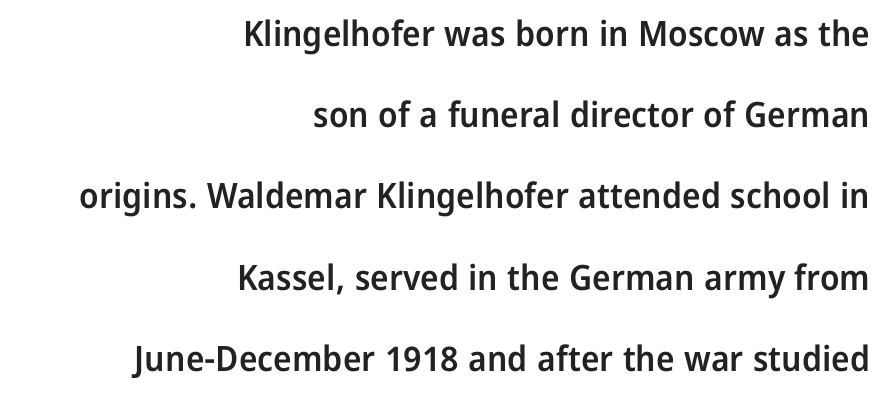
Q: Is the text bold? A: Semi-bold.
Q: Is the text italic (slanted)? A: No, it is upright.
Q: Is the typeface a serif or a sans-serif typeface? A: Sans-serif.
Q: Is the text underlined? A: No.
Q: How is the paragraph aligned? A: Right-aligned.
Q: Is the spacing between letters normal or unusually wide? A: Normal.
Q: Is the spacing between lines tight, normal or loose? A: Loose.
Q: Width (condensed, normal, or wide)? A: Normal.
Q: Stroke contrast? A: Low.
Q: x-height? A: Medium.
Q: Monospaced? A: No.
